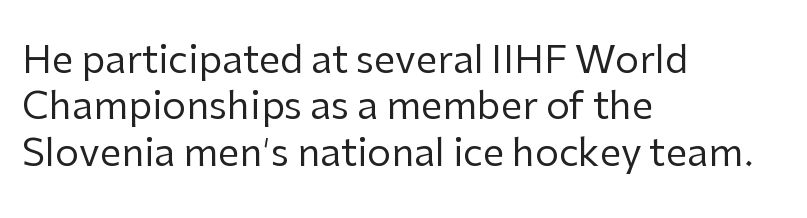
The image shows 38 px regular-weight sans-serif type, upright; set left-aligned, line spacing 1.22x, normal letter spacing, not underlined; low stroke contrast and a medium x-height.
